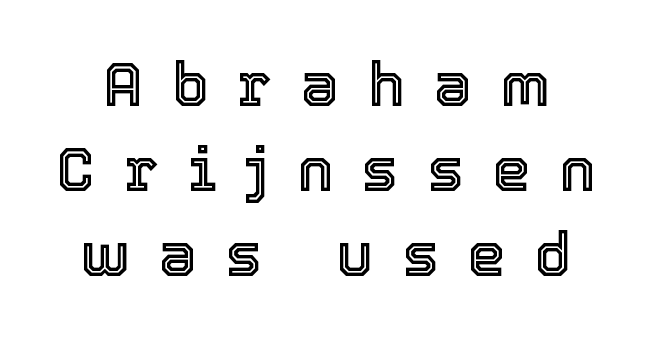
Bare-footed words on every line. Italic? Not at all — the glyphs are vertical. Looks like regular typesetting: each glyph gets only the width it needs. The rendering uses a moderate line-height, typical for paragraphs.
